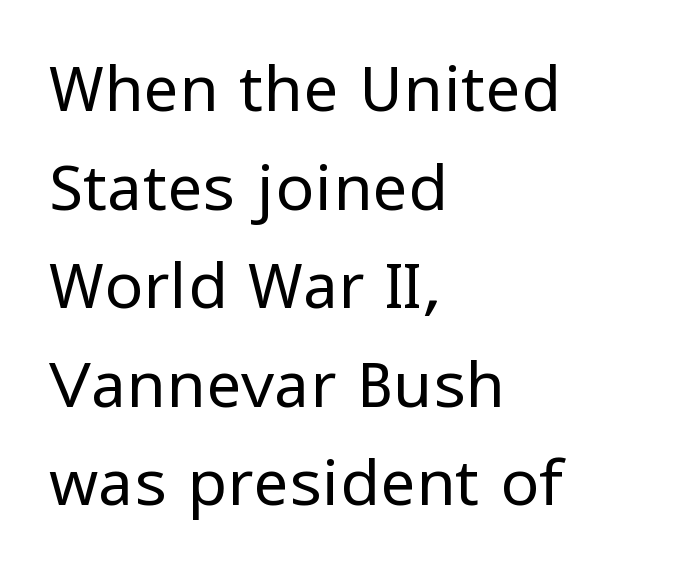
The image shows 64 px regular-weight sans-serif type, upright; set left-aligned, normal line spacing (1.54x), normal letter spacing, not underlined; low stroke contrast and a medium x-height.
